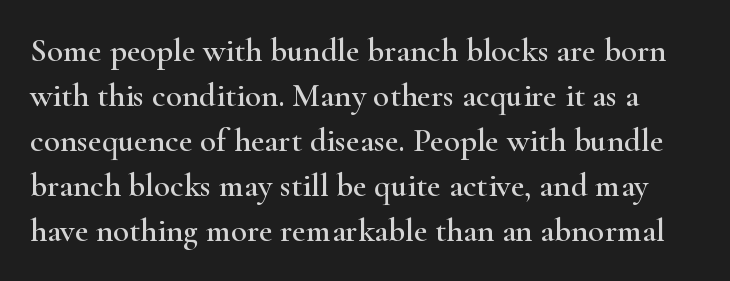
Q: Is the text italic (slanted)? A: No, it is upright.
Q: Is the typeface a serif or a sans-serif typeface? A: Serif.
Q: Is the text underlined? A: No.
Q: Is the spacing between letters normal or unusually wide? A: Normal.
Q: Is the spacing between lines tight, normal or loose? A: Normal.
Q: Width (condensed, normal, or wide)? A: Wide.
Q: Stroke contrast? A: High.
Q: x-height? A: Small.
Q: Monospaced? A: No.
